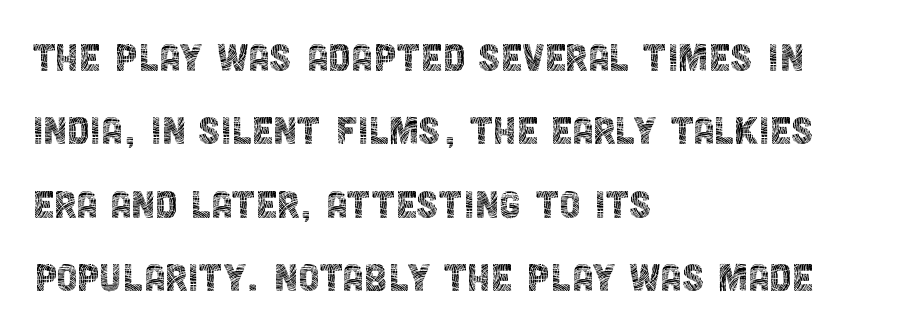
{"serif": "no", "italic": "no", "bold": "no", "weight": "thin", "width": "condensed", "x_height": "large", "monospaced": "no", "underline": "no", "align": "left", "line_spacing": "normal", "line_spacing_ratio": 1.53, "letter_spacing": "normal", "letter_spacing_em": 0.0, "glyph_px": 48}
